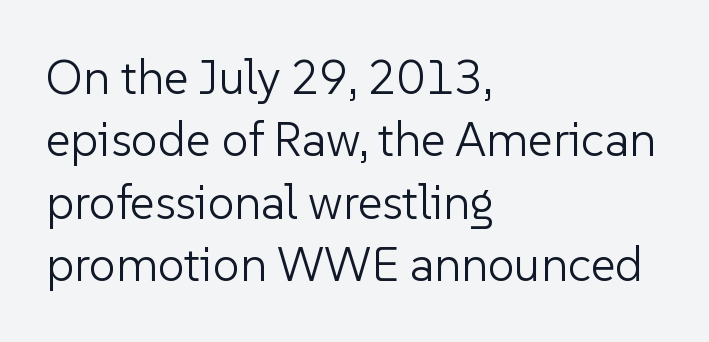
{"serif": "no", "italic": "no", "bold": "no", "weight": "light", "width": "normal", "stroke_contrast": "low", "x_height": "medium", "monospaced": "no", "underline": "no", "align": "left", "line_spacing": "normal", "line_spacing_ratio": 1.3, "letter_spacing": "normal", "letter_spacing_em": 0.0, "glyph_px": 48}
